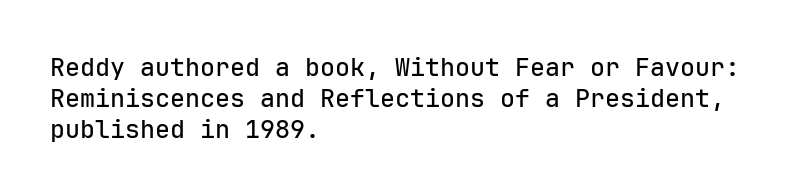
Q: Is the text italic (slanted)? A: No, it is upright.
Q: Is the text underlined? A: No.
Q: How is the paragraph aligned? A: Left-aligned.
Q: Is the spacing between letters normal or unusually wide? A: Normal.
